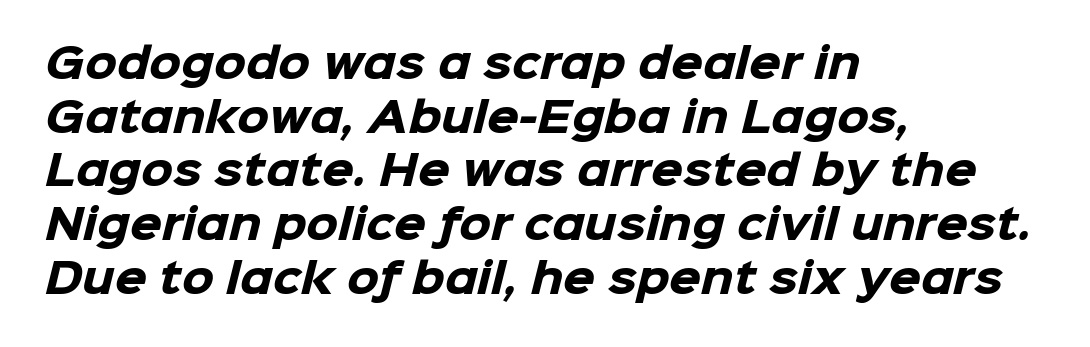
These words are printed bold, with thick strokes throughout. Check under the words: just untouched page. There is no visible air inserted between adjacent glyphs. Think of a printed novel: that variable character pitch is what you see here. The rendering anchors every line to the left-hand side.
